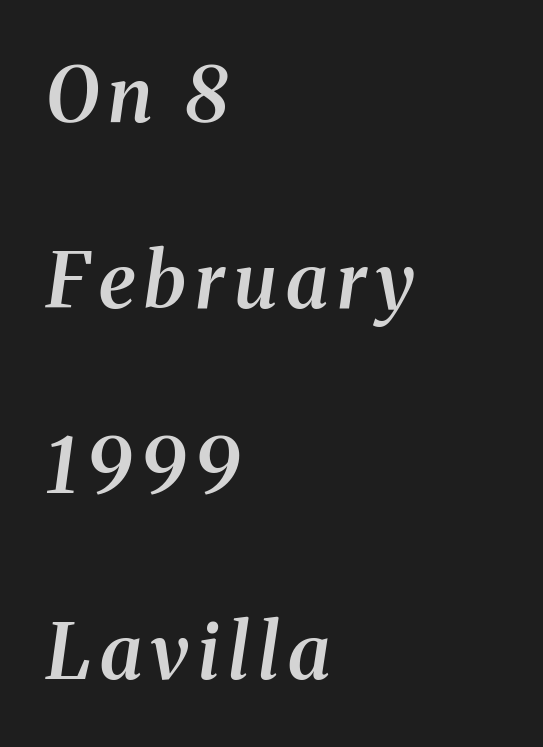
Q: Is the text bold? A: Semi-bold.
Q: Is the text italic (slanted)? A: Yes, it leans right by about 8 degrees.
Q: Is the typeface a serif or a sans-serif typeface? A: Serif.
Q: Is the text underlined? A: No.
Q: How is the paragraph aligned? A: Left-aligned.
Q: Is the spacing between lines tight, normal or loose? A: Loose.
Q: Width (condensed, normal, or wide)? A: Normal.
Q: Stroke contrast? A: Medium.
Q: x-height? A: Medium.
Q: Monospaced? A: No.
